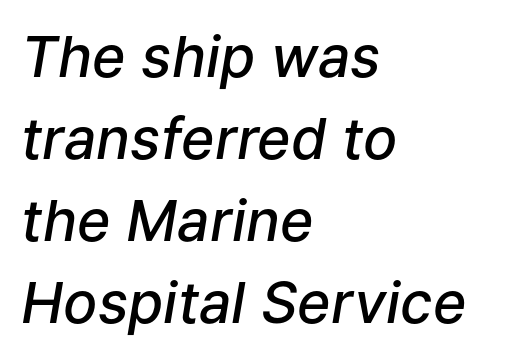
Slanted lettering throughout. Here the glyphs are tracked normally, forming tight word shapes. A typesetter would call this proportional, since set widths differ per character. The space between consecutive lines is moderate. Every letter is mildly thick-stroked: semibold rather than bold.
